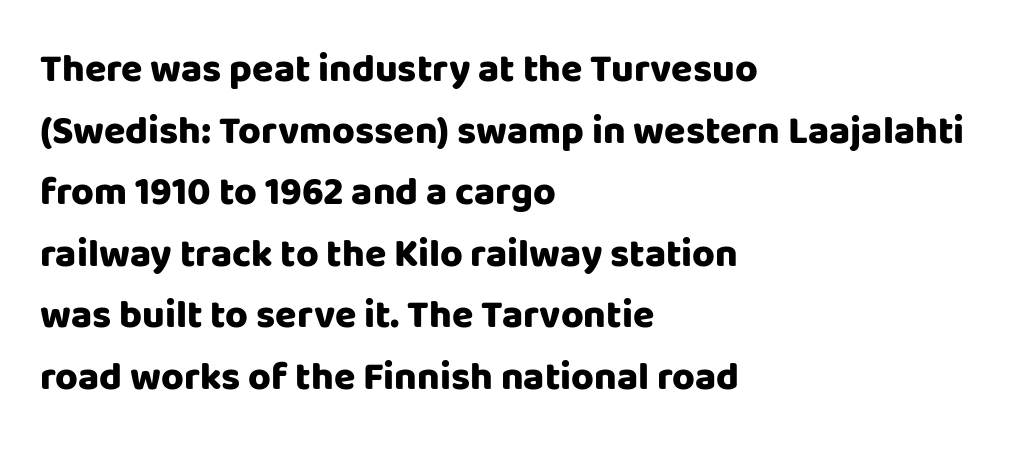
{"serif": "no", "italic": "no", "bold": "yes", "weight": "heavy", "width": "normal", "stroke_contrast": "low", "x_height": "large", "monospaced": "no", "underline": "no", "align": "left", "line_spacing": "normal", "line_spacing_ratio": 1.58, "letter_spacing": "normal", "letter_spacing_em": 0.0, "glyph_px": 39}
